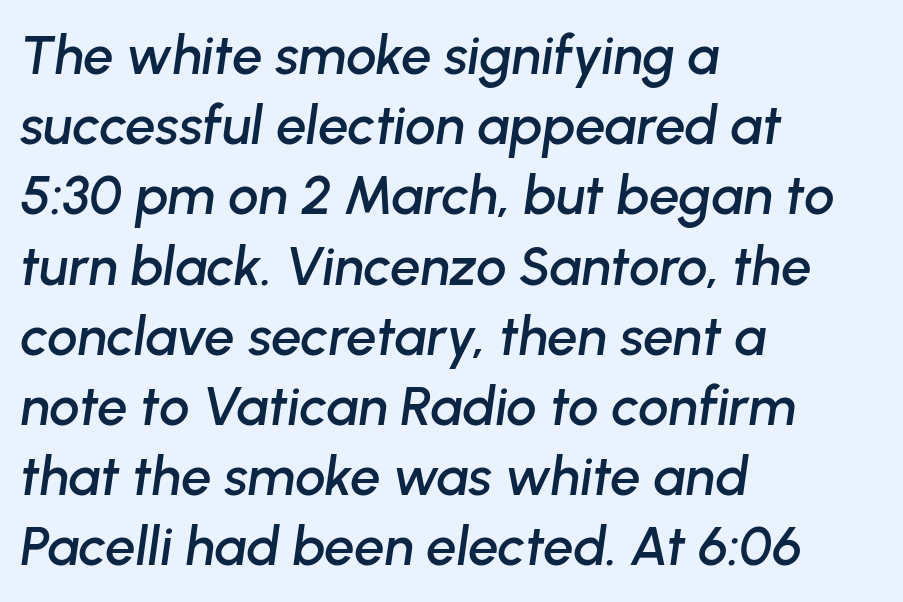
{"italic": "yes", "lean": "right", "slant_degrees": 8, "width": "normal", "stroke_contrast": "low", "x_height": "medium", "monospaced": "no", "underline": "no", "align": "left", "line_spacing": "normal", "line_spacing_ratio": 1.3, "letter_spacing": "normal", "letter_spacing_em": 0.0, "glyph_px": 54}
